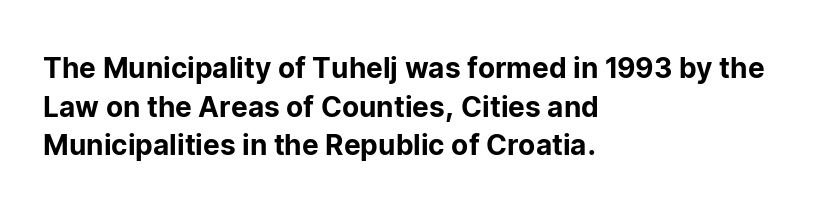
{"serif": "no", "italic": "no", "width": "normal", "stroke_contrast": "low", "x_height": "medium", "monospaced": "no", "underline": "no", "align": "left", "line_spacing": "normal", "line_spacing_ratio": 1.38, "letter_spacing": "normal", "letter_spacing_em": 0.0, "glyph_px": 28}
